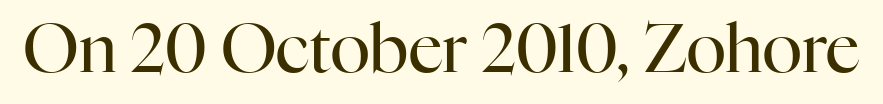
{"serif": "yes", "italic": "no", "bold": "no", "weight": "regular", "width": "normal", "stroke_contrast": "high", "x_height": "medium", "monospaced": "no", "underline": "no", "letter_spacing": "normal", "letter_spacing_em": 0.0, "glyph_px": 67}
